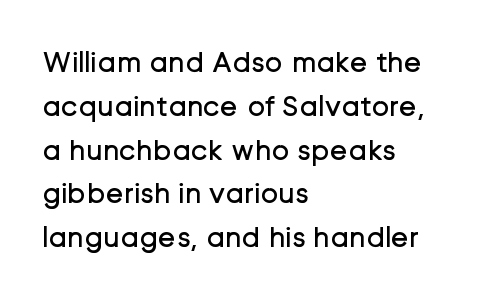
Q: Is the text bold? A: No.
Q: Is the text italic (slanted)? A: No, it is upright.
Q: Is the typeface a serif or a sans-serif typeface? A: Sans-serif.
Q: Is the text underlined? A: No.
Q: How is the paragraph aligned? A: Left-aligned.
Q: Is the spacing between letters normal or unusually wide? A: Normal.
Q: Is the spacing between lines tight, normal or loose? A: Normal.
Q: Width (condensed, normal, or wide)? A: Normal.
Q: Stroke contrast? A: Low.
Q: x-height? A: Medium.
Q: Monospaced? A: No.
